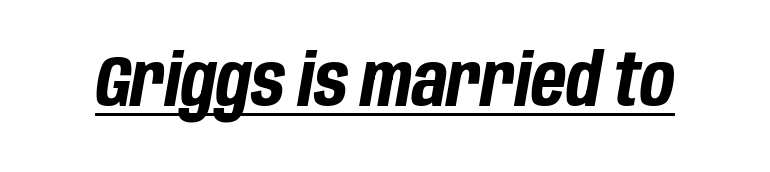
Q: Is the text bold? A: Yes.
Q: Is the text italic (slanted)? A: Yes, it leans right by about 10 degrees.
Q: Is the text underlined? A: Yes.
Q: Is the spacing between letters normal or unusually wide? A: Normal.
Q: Width (condensed, normal, or wide)? A: Condensed.
Q: Stroke contrast? A: Low.
Q: x-height? A: Large.
Q: Monospaced? A: No.
